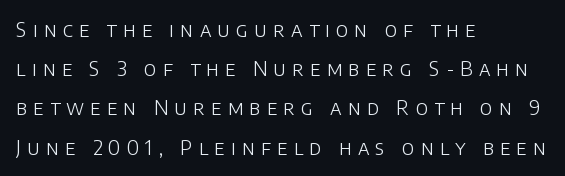
All the whitespace from short lines collects on the right. Underline: absent. If you measured baseline to baseline, you'd find a long distance. Do the letters lean? They stand straight.
